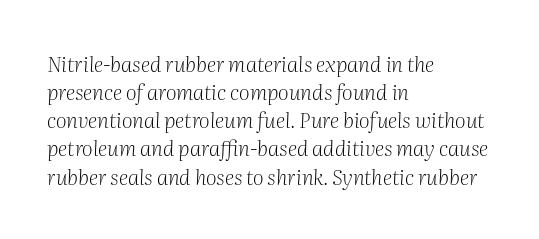
Q: Is the text bold? A: No.
Q: Is the text italic (slanted)? A: Yes, it leans right by about 2 degrees.
Q: Is the text underlined? A: No.
Q: How is the paragraph aligned? A: Left-aligned.
Q: Is the spacing between letters normal or unusually wide? A: Normal.
Q: Is the spacing between lines tight, normal or loose? A: Normal.
